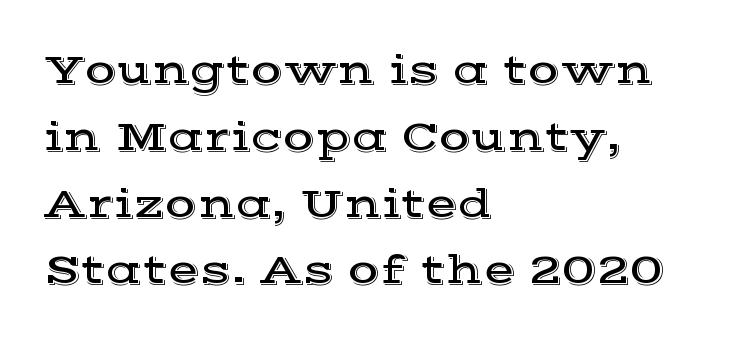
{"serif": "yes", "italic": "no", "width": "wide", "x_height": "medium", "monospaced": "no", "underline": "no", "align": "left", "line_spacing": "normal", "line_spacing_ratio": 1.59, "letter_spacing": "normal", "letter_spacing_em": 0.0, "glyph_px": 42}
